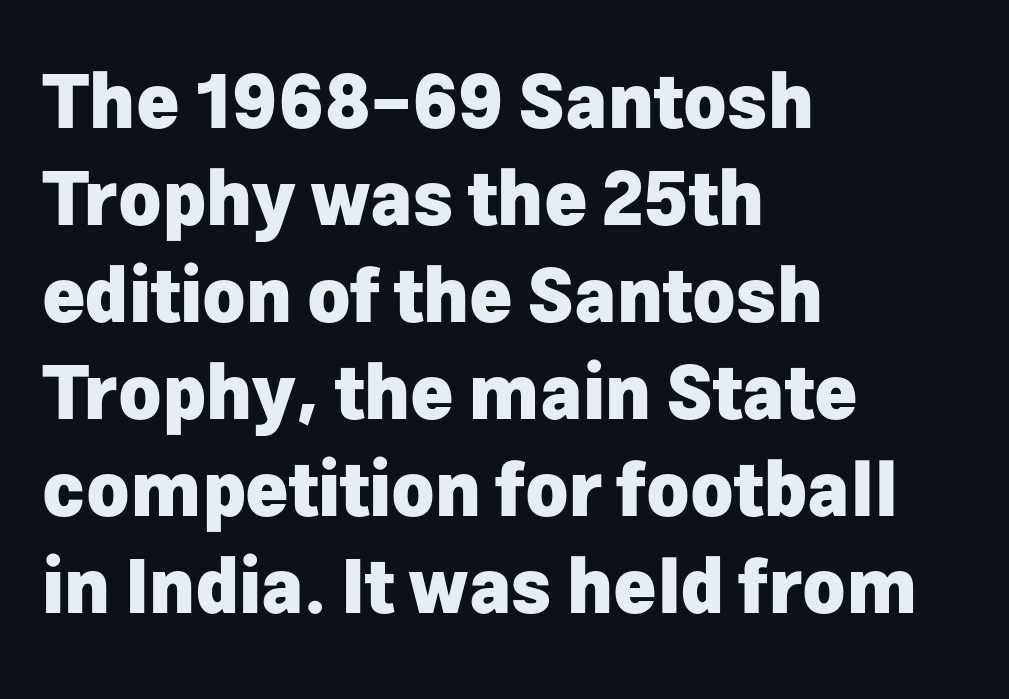
The image shows 73 px heavy sans-serif type, upright; set left-aligned, normal line spacing (1.33x), normal letter spacing, not underlined; low stroke contrast and a medium x-height.
